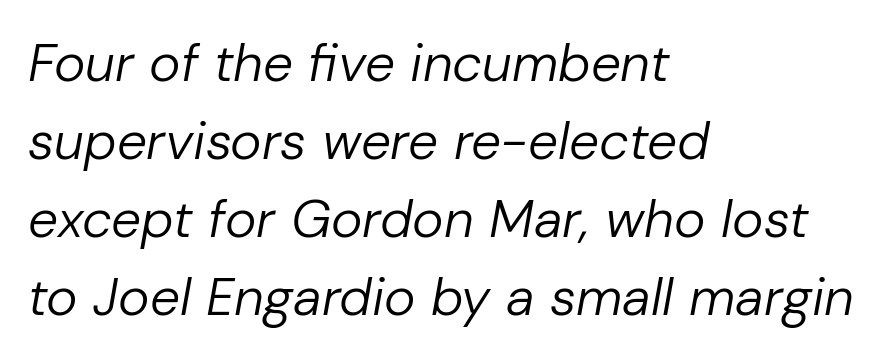
Q: Is the text bold? A: No.
Q: Is the text italic (slanted)? A: Yes, it leans right by about 10 degrees.
Q: Is the text underlined? A: No.
Q: How is the paragraph aligned? A: Left-aligned.
Q: Is the spacing between letters normal or unusually wide? A: Normal.
Q: Is the spacing between lines tight, normal or loose? A: Normal.
Q: Width (condensed, normal, or wide)? A: Normal.
Q: Stroke contrast? A: Low.
Q: x-height? A: Medium.
Q: Monospaced? A: No.
